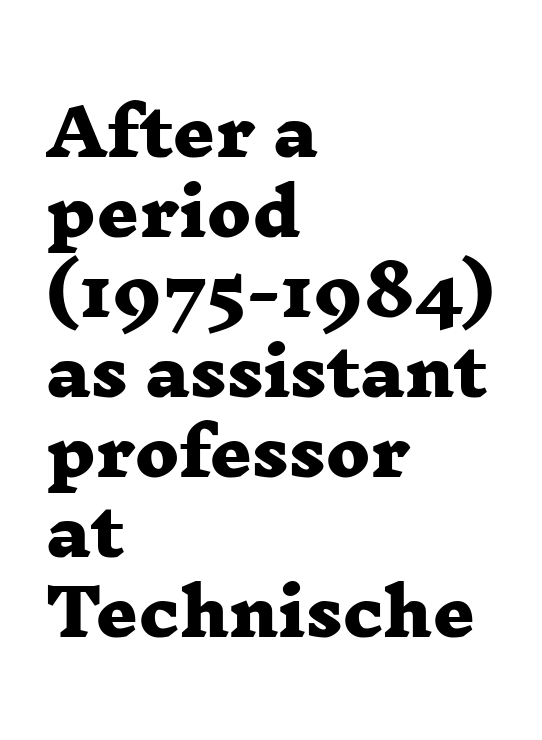
{"serif": "yes", "bold": "yes", "weight": "heavy", "width": "wide", "stroke_contrast": "low", "x_height": "medium", "monospaced": "no", "underline": "no", "align": "left", "line_spacing_ratio": 1.23, "letter_spacing": "normal", "letter_spacing_em": 0.0, "glyph_px": 65}
